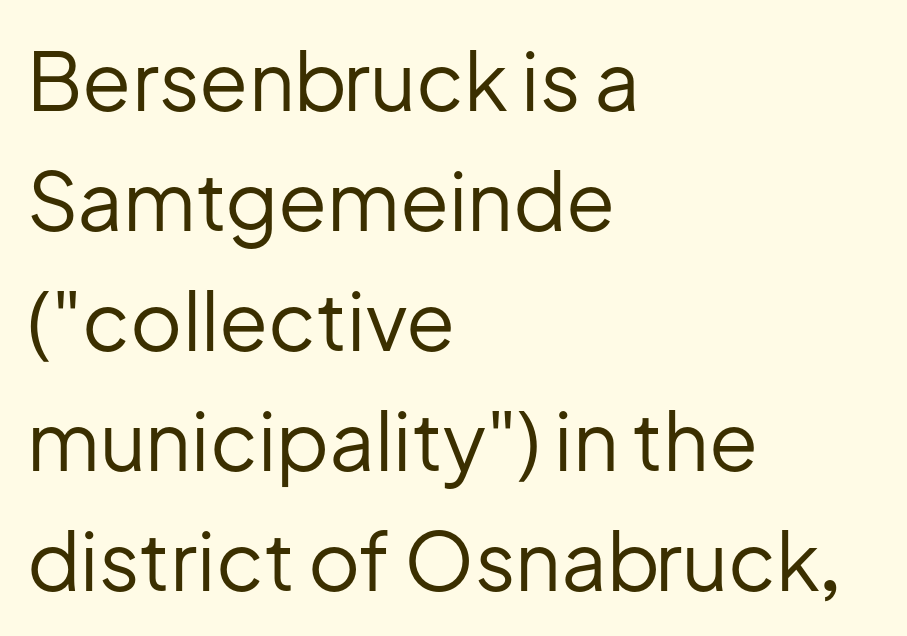
Q: Is the text bold? A: No.
Q: Is the text italic (slanted)? A: No, it is upright.
Q: Is the typeface a serif or a sans-serif typeface? A: Sans-serif.
Q: Is the text underlined? A: No.
Q: How is the paragraph aligned? A: Left-aligned.
Q: Is the spacing between letters normal or unusually wide? A: Normal.
Q: Is the spacing between lines tight, normal or loose? A: Normal.
Q: Width (condensed, normal, or wide)? A: Normal.
Q: Stroke contrast? A: Low.
Q: x-height? A: Medium.
Q: Monospaced? A: No.
